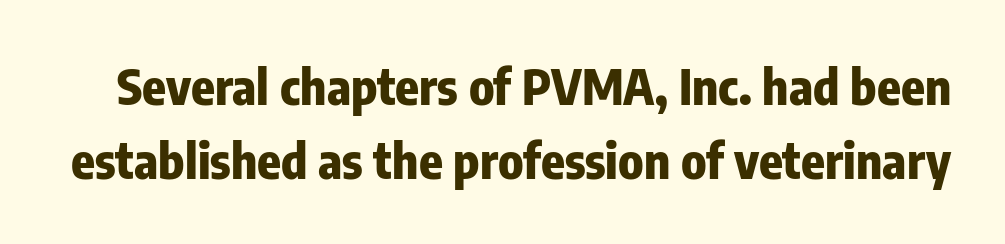
Q: Is the text bold? A: Yes.
Q: Is the text italic (slanted)? A: No, it is upright.
Q: Is the typeface a serif or a sans-serif typeface? A: Sans-serif.
Q: Is the text underlined? A: No.
Q: Is the spacing between letters normal or unusually wide? A: Normal.
Q: Is the spacing between lines tight, normal or loose? A: Normal.
Q: Width (condensed, normal, or wide)? A: Condensed.
Q: Stroke contrast? A: Low.
Q: x-height? A: Medium.
Q: Monospaced? A: No.
